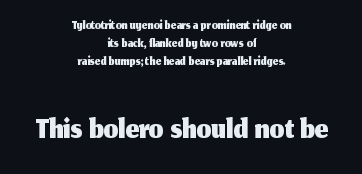
The image shows 47 px sans-serif type, upright; set centered, tight line spacing (0.95x), normal letter spacing, not underlined; the second (bottom) block is 2.47x larger; medium stroke contrast and a medium x-height.
